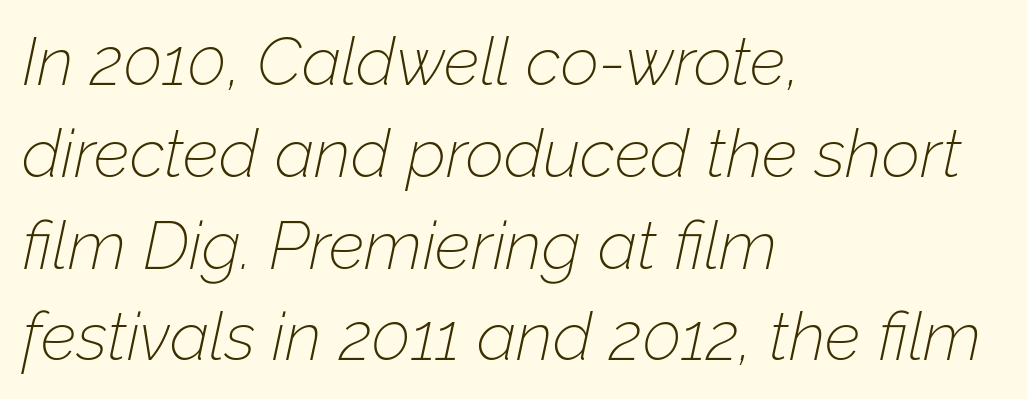
The space directly below the letters is spotless. This sample has the flowing, uneven cadence of proportional lettering. If you measured baseline to baseline, you'd find a middling distance. No heavy texture on the line: the type isn't bold. Which margin do the lines hug? The left one — the right edge is uneven. In terms of posture, this sample is oblique.
